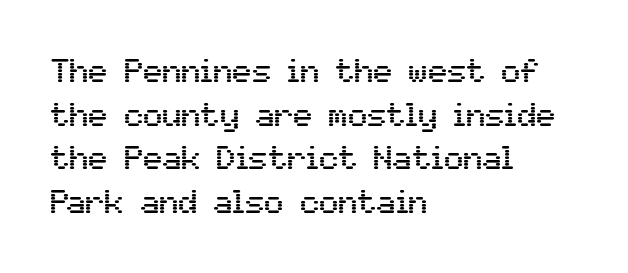
Q: Is the text italic (slanted)? A: No, it is upright.
Q: Is the typeface a serif or a sans-serif typeface? A: Sans-serif.
Q: Is the text underlined? A: No.
Q: How is the paragraph aligned? A: Left-aligned.
Q: Is the spacing between letters normal or unusually wide? A: Normal.
Q: Is the spacing between lines tight, normal or loose? A: Normal.
Q: Width (condensed, normal, or wide)? A: Normal.
Q: Stroke contrast? A: Medium.
Q: x-height? A: Medium.
Q: Monospaced? A: No.
